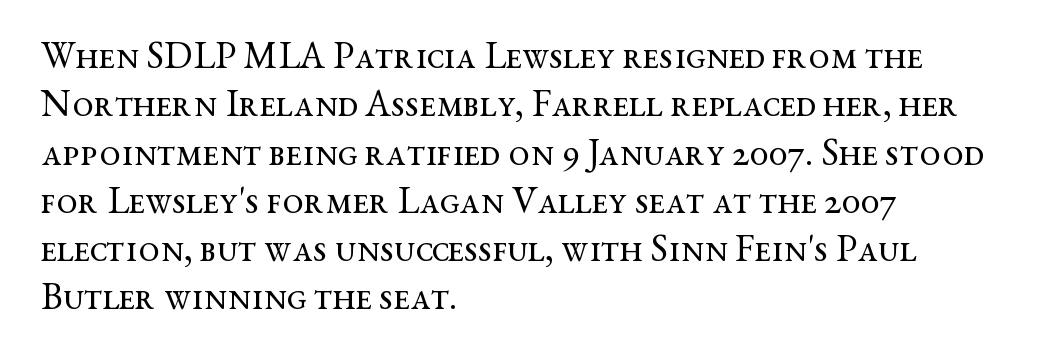
Q: Is the text bold? A: No.
Q: Is the text italic (slanted)? A: No, it is upright.
Q: Is the typeface a serif or a sans-serif typeface? A: Serif.
Q: Is the text underlined? A: No.
Q: How is the paragraph aligned? A: Left-aligned.
Q: Is the spacing between letters normal or unusually wide? A: Normal.
Q: Is the spacing between lines tight, normal or loose? A: Normal.
Q: Width (condensed, normal, or wide)? A: Wide.
Q: Stroke contrast? A: Medium.
Q: x-height? A: Medium.
Q: Monospaced? A: No.
